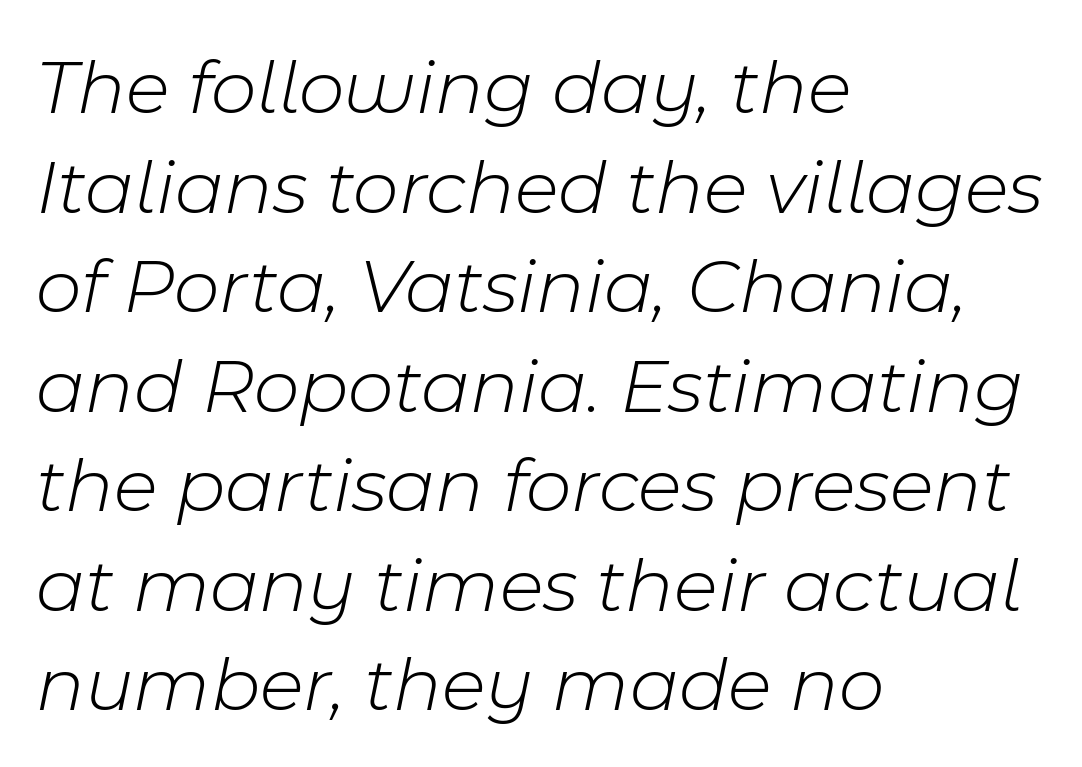
Q: Is the text bold? A: No.
Q: Is the text italic (slanted)? A: Yes, it leans right by about 11 degrees.
Q: Is the text underlined? A: No.
Q: How is the paragraph aligned? A: Left-aligned.
Q: Is the spacing between letters normal or unusually wide? A: Normal.
Q: Is the spacing between lines tight, normal or loose? A: Normal.
Q: Width (condensed, normal, or wide)? A: Normal.
Q: Stroke contrast? A: Low.
Q: x-height? A: Medium.
Q: Monospaced? A: No.
